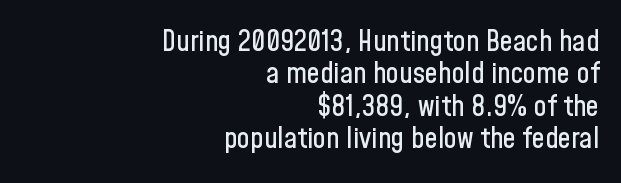
The image shows 29 px condensed sans-serif type, upright; set right-aligned, tight line spacing (1.12x), normal letter spacing, not underlined; low stroke contrast and a medium x-height.
